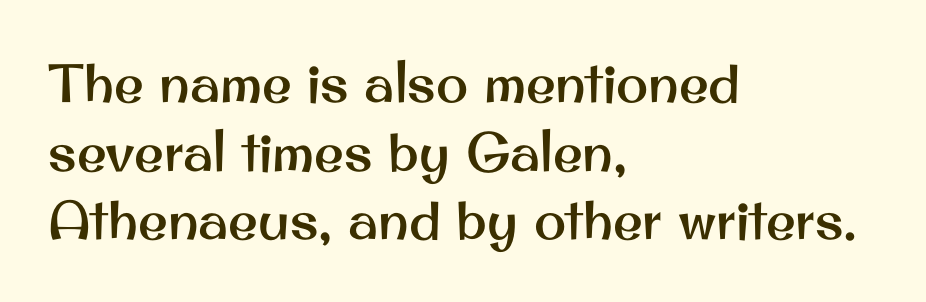
Q: Is the text italic (slanted)? A: No, it is upright.
Q: Is the typeface a serif or a sans-serif typeface? A: Sans-serif.
Q: Is the text underlined? A: No.
Q: How is the paragraph aligned? A: Left-aligned.
Q: Is the spacing between letters normal or unusually wide? A: Normal.
Q: Is the spacing between lines tight, normal or loose? A: Normal.
Q: Width (condensed, normal, or wide)? A: Normal.
Q: Stroke contrast? A: Medium.
Q: x-height? A: Small.
Q: Monospaced? A: No.
